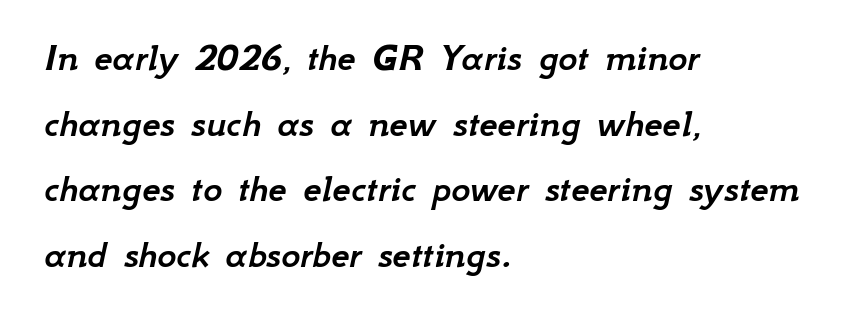
Q: Is the text italic (slanted)? A: Yes, it leans right by about 12 degrees.
Q: Is the text underlined? A: No.
Q: How is the paragraph aligned? A: Left-aligned.
Q: Is the spacing between letters normal or unusually wide? A: Normal.
Q: Is the spacing between lines tight, normal or loose? A: Normal.
Q: Width (condensed, normal, or wide)? A: Normal.
Q: Stroke contrast? A: Low.
Q: x-height? A: Small.
Q: Monospaced? A: No.
